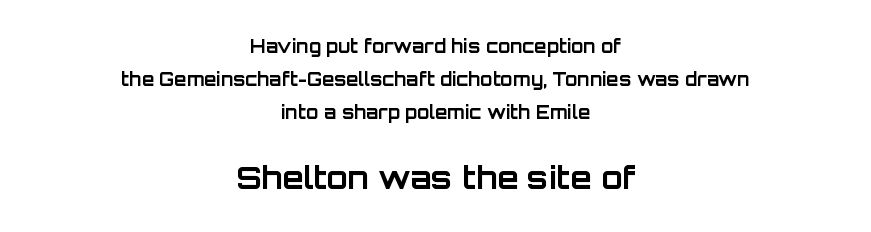
The image shows 31 px bold sans-serif type, upright; set centered, line spacing 1.82x, normal letter spacing, not underlined; the second (bottom) block is 1.72x larger; low stroke contrast and a large x-height.
